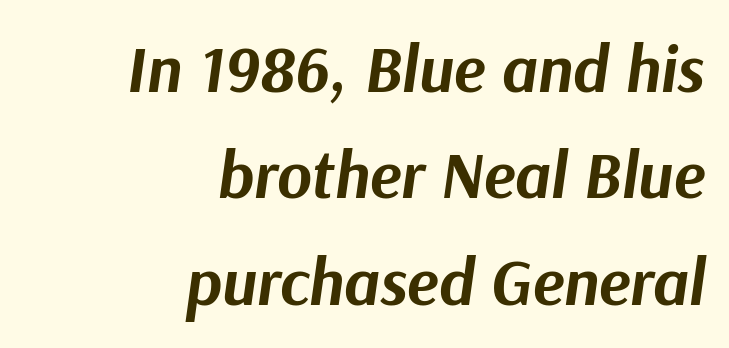
The image shows 66 px bold type, italic (leaning right); set right-aligned, normal line spacing (1.61x), normal letter spacing, not underlined; medium stroke contrast and a medium x-height.
